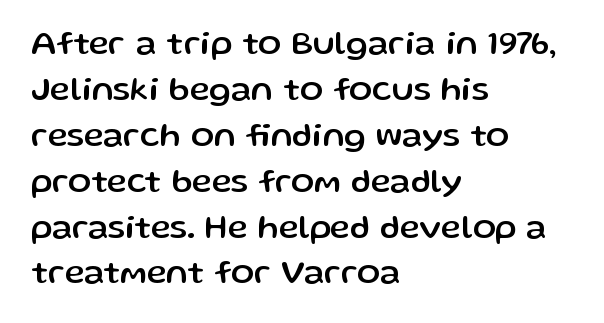
Q: Is the text italic (slanted)? A: No, it is upright.
Q: Is the typeface a serif or a sans-serif typeface? A: Sans-serif.
Q: Is the text underlined? A: No.
Q: How is the paragraph aligned? A: Left-aligned.
Q: Is the spacing between letters normal or unusually wide? A: Normal.
Q: Is the spacing between lines tight, normal or loose? A: Normal.
Q: Width (condensed, normal, or wide)? A: Normal.
Q: Stroke contrast? A: Low.
Q: x-height? A: Medium.
Q: Monospaced? A: No.
